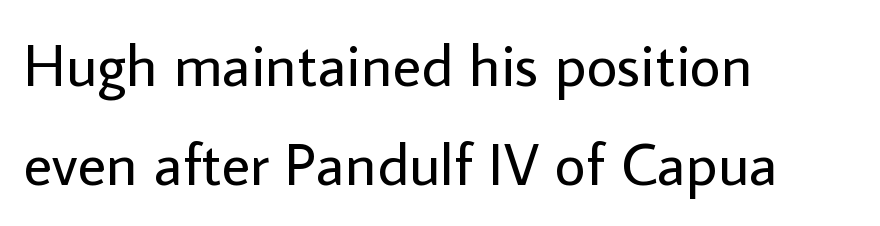
Q: Is the text bold? A: No.
Q: Is the text italic (slanted)? A: No, it is upright.
Q: Is the typeface a serif or a sans-serif typeface? A: Sans-serif.
Q: Is the text underlined? A: No.
Q: How is the paragraph aligned? A: Left-aligned.
Q: Is the spacing between letters normal or unusually wide? A: Normal.
Q: Is the spacing between lines tight, normal or loose? A: Normal.
Q: Width (condensed, normal, or wide)? A: Normal.
Q: Stroke contrast? A: Low.
Q: x-height? A: Medium.
Q: Monospaced? A: No.
